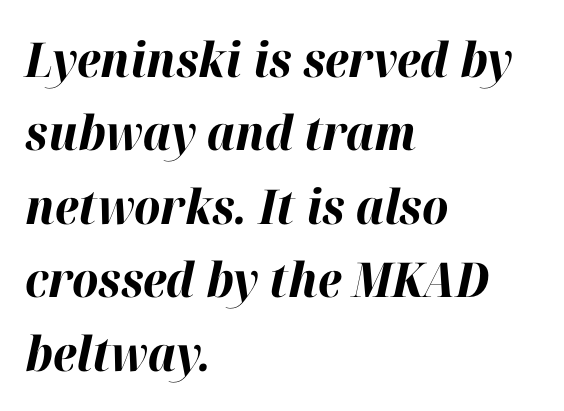
{"italic": "yes", "lean": "right", "slant_degrees": 12, "bold": "yes", "weight": "bold", "width": "normal", "stroke_contrast": "high", "x_height": "medium", "monospaced": "no", "underline": "no", "align": "left", "line_spacing": "normal", "line_spacing_ratio": 1.53, "letter_spacing": "normal", "letter_spacing_em": 0.0, "glyph_px": 48}
